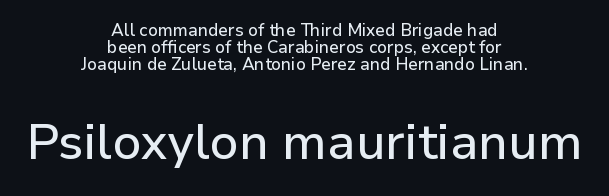
The image shows 50 px sans-serif type, upright; set centered, tight line spacing (0.99x), normal letter spacing, not underlined; the second (bottom) block is 2.94x larger; low stroke contrast and a medium x-height.
